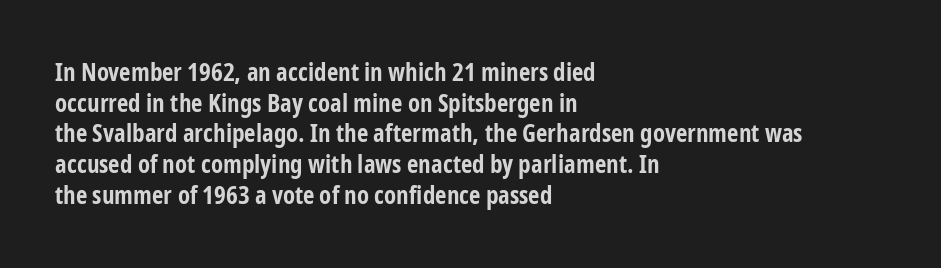
The image shows 25 px bold type, upright; set left-aligned, line spacing 1.23x, normal letter spacing, not underlined.
